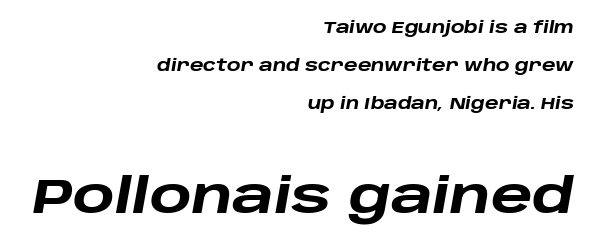
Q: Is the text bold? A: Yes.
Q: Is the text italic (slanted)? A: Yes, it leans right by about 10 degrees.
Q: Is the text underlined? A: No.
Q: How is the paragraph aligned? A: Right-aligned.
Q: Is the spacing between letters normal or unusually wide? A: Normal.
Q: Is the spacing between lines tight, normal or loose? A: Loose.
Q: Which block of text is set in a larger size, the first (top) or the second (bottom)? A: The second (bottom) one.
Q: Width (condensed, normal, or wide)? A: Wide.
Q: Stroke contrast? A: Low.
Q: x-height? A: Large.
Q: Monospaced? A: No.
